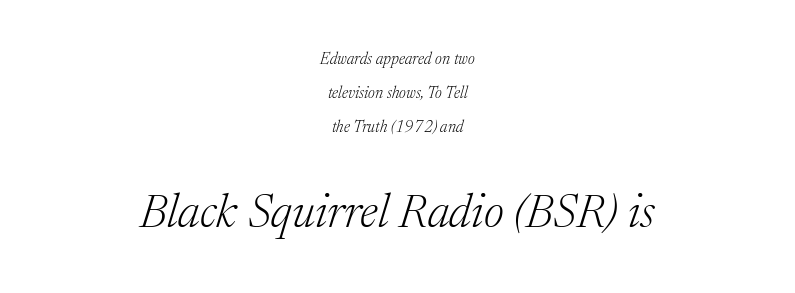
{"serif": "yes", "italic": "yes", "lean": "right", "slant_degrees": 17, "bold": "no", "weight": "light", "width": "normal", "stroke_contrast": "medium", "x_height": "medium", "monospaced": "no", "underline": "no", "align": "center", "line_spacing": "loose", "line_spacing_ratio": 2.14, "letter_spacing": "normal", "letter_spacing_em": 0.0, "larger_block": "second", "size_ratio": 2.94, "glyph_px": 47}
